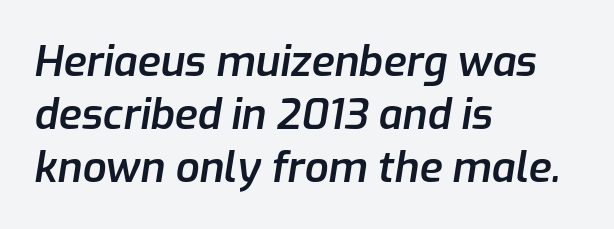
Nobody drew a line under any word here. Observe the ordinary spacing: letters are neighbours, not strangers. The vertical gap from one line to the next is medium. Slanted lettering throughout. The paragraph has a hard left edge and a soft right edge. Semibold letterforms, between regular and bold.
